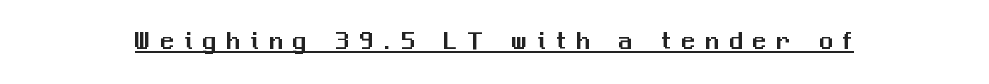
Q: Is the text italic (slanted)? A: No, it is upright.
Q: Is the text underlined? A: Yes.
Q: Is the spacing between letters normal or unusually wide? A: Unusually wide.
